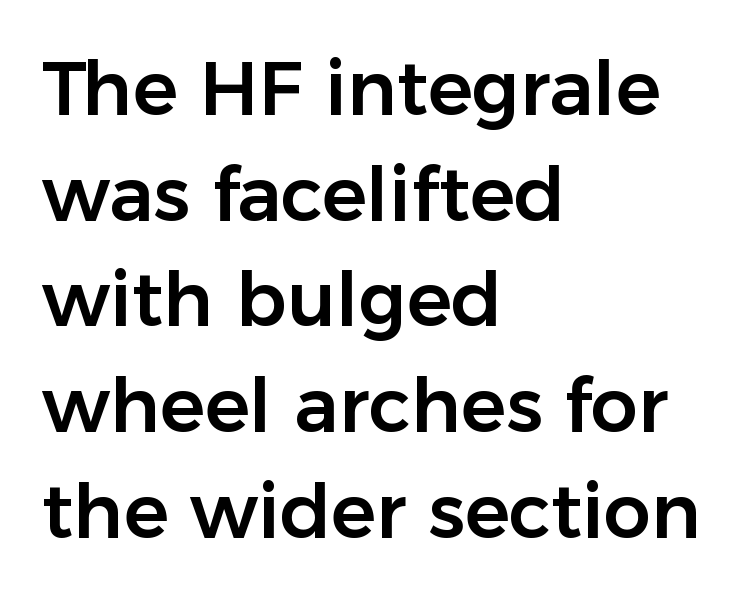
The image shows 75 px sans-serif type, upright; set left-aligned, normal line spacing (1.41x), normal letter spacing, not underlined; low stroke contrast and a medium x-height.
